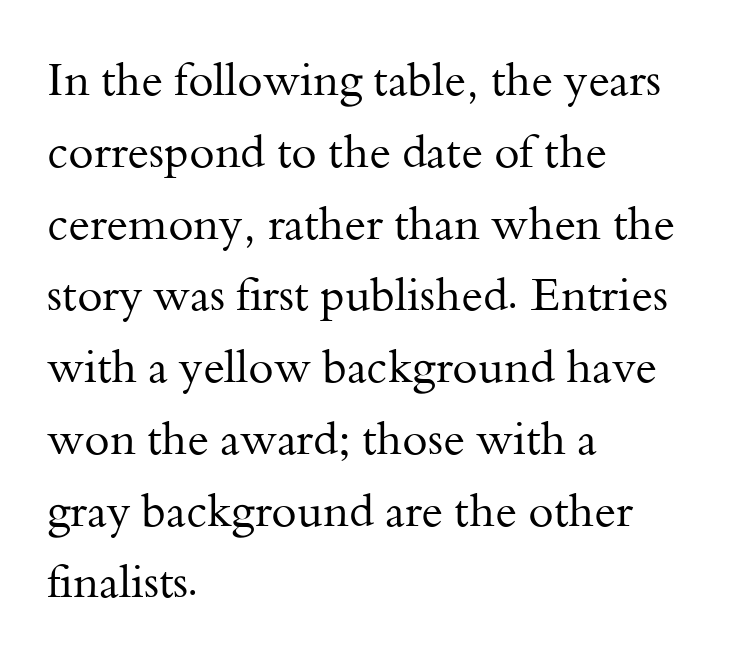
The rendering keeps characters at their native spacing. Ordinary non-slanted type is in use. This rendering uses left alignment, leaving the right contour irregular. Proportional: the letters do not fall into vertical columns. This rendering employs a face with finishing strokes, i.e., a serif.
